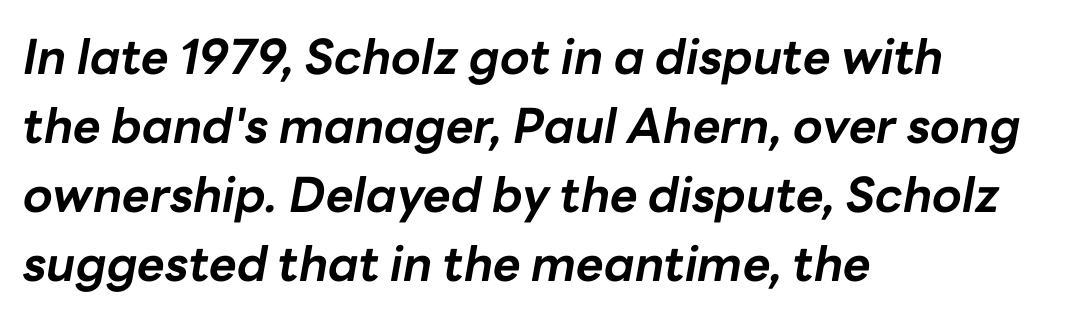
The image shows 48 px bold type, italic (leaning right); set left-aligned, normal line spacing (1.44x), normal letter spacing, not underlined; low stroke contrast and a medium x-height.
